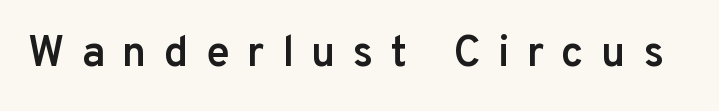
{"serif": "no", "italic": "no", "bold": "semi", "weight": "semibold", "width": "normal", "stroke_contrast": "low", "x_height": "medium", "monospaced": "no", "underline": "no", "letter_spacing": "wide", "letter_spacing_em": 0.4, "glyph_px": 43}
